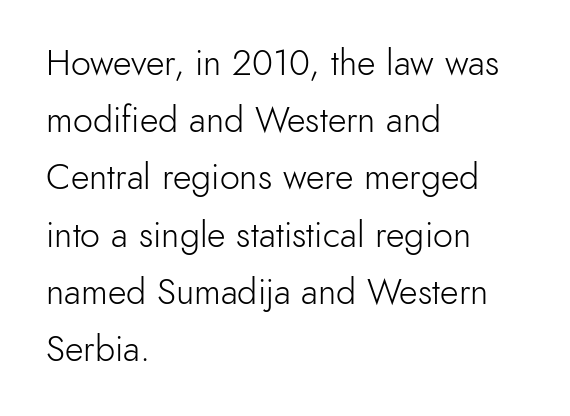
Note: no serifs on the glyphs. The letters stand straight up with perfectly vertical stems. Spacing verdict: proportional, widths tailored to each character. The rag falls on the right side of this text block. What stands out about the letter spacing? Nothing — it is the standard amount. Clear beneath every line of the passage.
